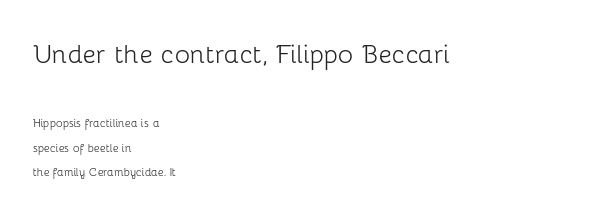
Q: Is the text bold? A: No.
Q: Is the text italic (slanted)? A: No, it is upright.
Q: Is the typeface a serif or a sans-serif typeface? A: Sans-serif.
Q: Is the text underlined? A: No.
Q: How is the paragraph aligned? A: Left-aligned.
Q: Is the spacing between letters normal or unusually wide? A: Normal.
Q: Which block of text is set in a larger size, the first (top) or the second (bottom)? A: The first (top) one.
Q: Width (condensed, normal, or wide)? A: Normal.
Q: Stroke contrast? A: Low.
Q: x-height? A: Medium.
Q: Monospaced? A: No.
